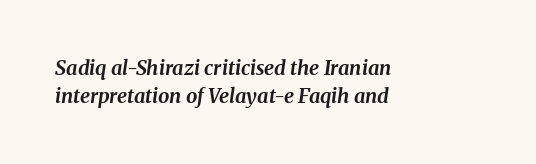
{"italic": "yes", "lean": "right", "slant_degrees": 8, "bold": "yes", "underline": "no", "align": "left", "line_spacing": "normal", "line_spacing_ratio": 1.38, "letter_spacing": "normal", "letter_spacing_em": 0.0, "glyph_px": 20}
